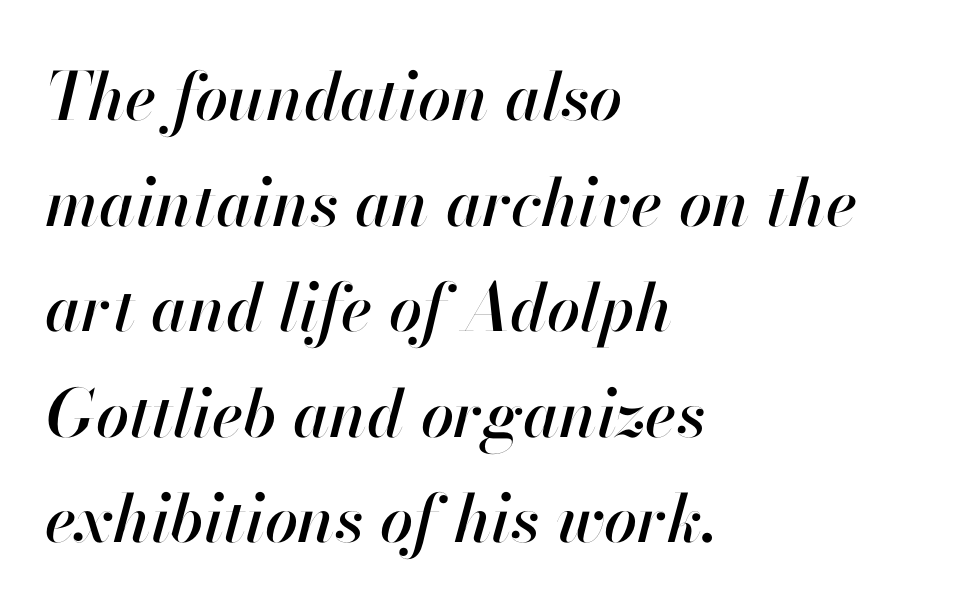
The image shows 66 px text type, italic (leaning right); set left-aligned, normal line spacing (1.6x), normal letter spacing, not underlined; high stroke contrast and a small x-height.
